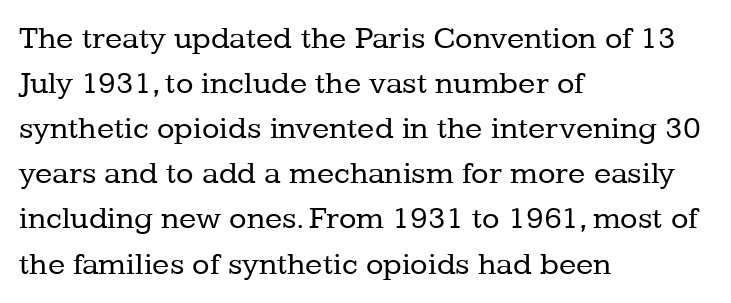
{"serif": "yes", "italic": "no", "bold": "no", "weight": "regular", "width": "normal", "stroke_contrast": "low", "x_height": "medium", "monospaced": "no", "underline": "no", "align": "left", "line_spacing": "normal", "line_spacing_ratio": 1.41, "letter_spacing": "normal", "letter_spacing_em": 0.0, "glyph_px": 32}
